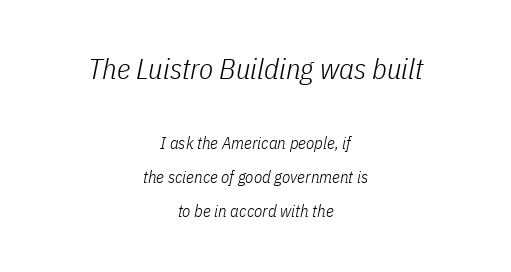
{"italic": "yes", "lean": "right", "slant_degrees": 11, "bold": "no", "weight": "light", "width": "condensed", "stroke_contrast": "low", "x_height": "medium", "monospaced": "no", "underline": "no", "align": "center", "line_spacing": "loose", "line_spacing_ratio": 2.02, "letter_spacing": "normal", "letter_spacing_em": 0.0, "larger_block": "first", "size_ratio": 1.71, "glyph_px": 29}
